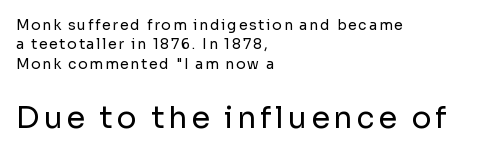
You can tell from the bare stems that sans-serif type was used. The letters in the lower block stand taller than those in the block above. Each stroke keeps to a modest, everyday thickness or less. The specimen omits any rule beneath the text block's lines. The compositor pushed each line to the left boundary. Do the characters align in a grid? No, the font is proportional.
